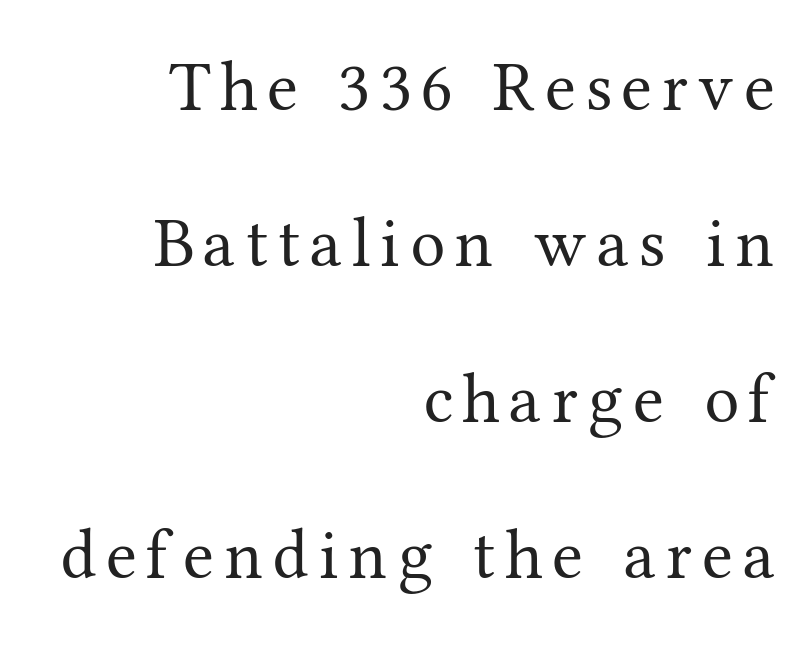
Q: Is the text bold? A: No.
Q: Is the text italic (slanted)? A: No, it is upright.
Q: Is the typeface a serif or a sans-serif typeface? A: Serif.
Q: Is the text underlined? A: No.
Q: How is the paragraph aligned? A: Right-aligned.
Q: Is the spacing between lines tight, normal or loose? A: Loose.
Q: Width (condensed, normal, or wide)? A: Normal.
Q: Stroke contrast? A: Medium.
Q: x-height? A: Medium.
Q: Monospaced? A: No.
